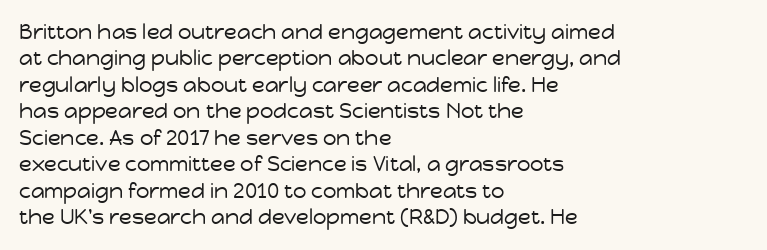
The image shows 21 px text type, upright; set left-aligned, normal line spacing (1.26x), normal letter spacing, not underlined.
